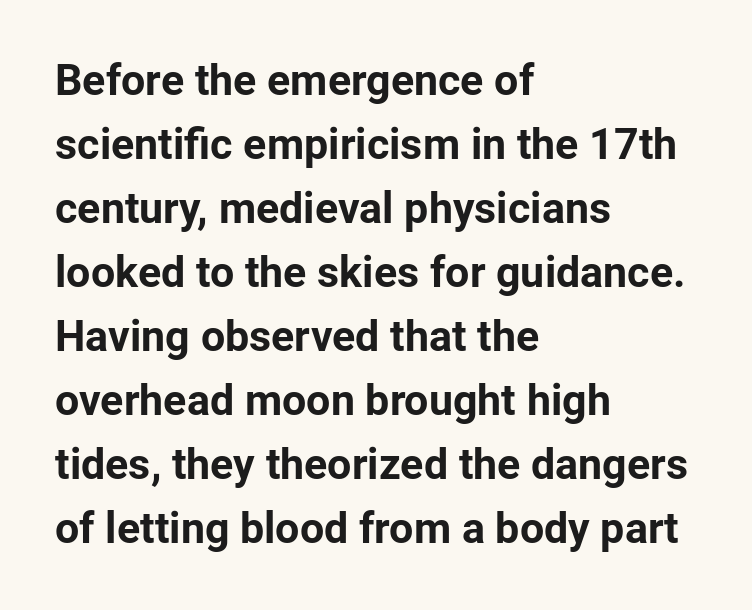
Q: Is the text bold? A: Yes.
Q: Is the text italic (slanted)? A: No, it is upright.
Q: Is the typeface a serif or a sans-serif typeface? A: Sans-serif.
Q: Is the text underlined? A: No.
Q: How is the paragraph aligned? A: Left-aligned.
Q: Is the spacing between letters normal or unusually wide? A: Normal.
Q: Is the spacing between lines tight, normal or loose? A: Normal.
Q: Width (condensed, normal, or wide)? A: Normal.
Q: Stroke contrast? A: Low.
Q: x-height? A: Medium.
Q: Monospaced? A: No.
